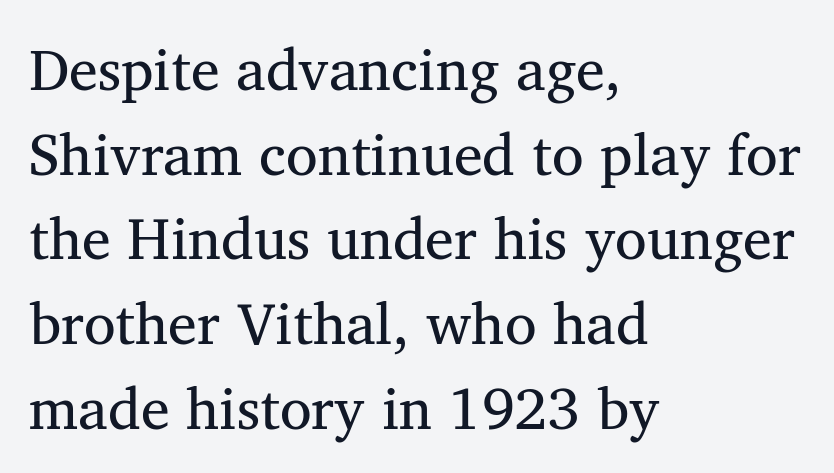
{"serif": "yes", "bold": "no", "weight": "regular", "width": "normal", "stroke_contrast": "medium", "x_height": "medium", "monospaced": "no", "underline": "no", "align": "left", "line_spacing": "normal", "line_spacing_ratio": 1.46, "letter_spacing": "normal", "letter_spacing_em": 0.0, "glyph_px": 58}
